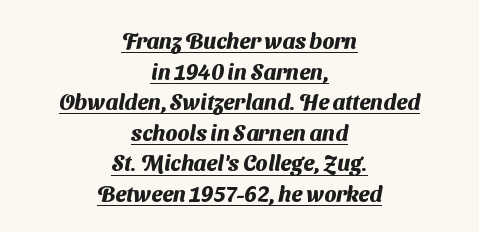
{"bold": "yes", "underline": "yes", "align": "center", "line_spacing": "normal", "line_spacing_ratio": 1.39, "letter_spacing": "normal", "letter_spacing_em": 0.0, "glyph_px": 22}
